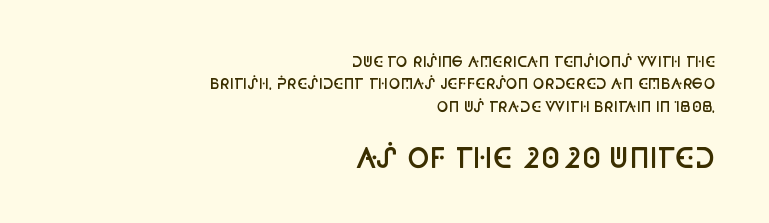
If you squint, the bottom block still reads clearly — it's the larger of the two. Evenly set lines give the paragraph a standard silhouette. The lettering stays uniformly vertical, giving the passage a roman look. Words float on clear page, feet unadorned. What stands out about the letter spacing? Nothing — it is the standard amount. Summary of weight: moderately heavy, a semibold.
